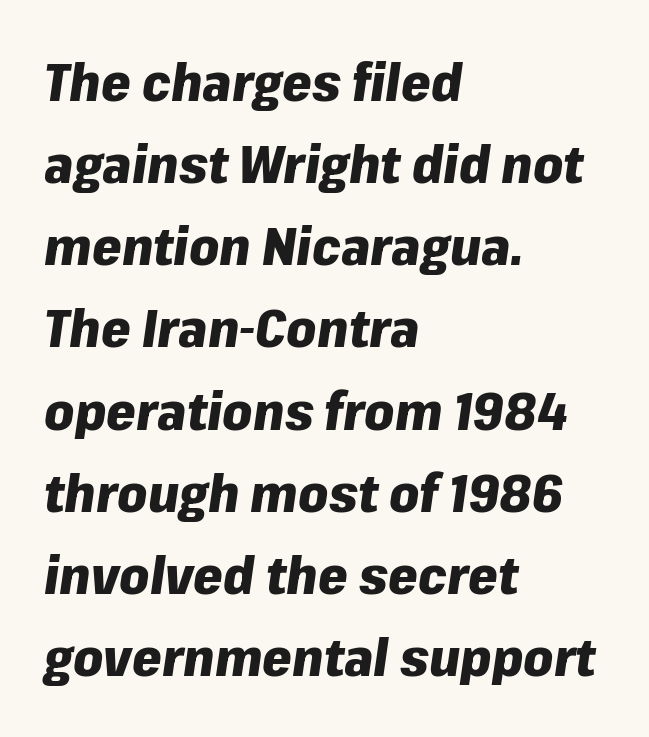
The typesetter chose a ragged-right arrangement here. Is the type bold? Yes — the strokes are clearly thick and heavy. Do the characters align in a grid? No, the font is proportional. Italic: yes, the glyphs are oblique. In terms of leading, this rendering sits right in the middle.
